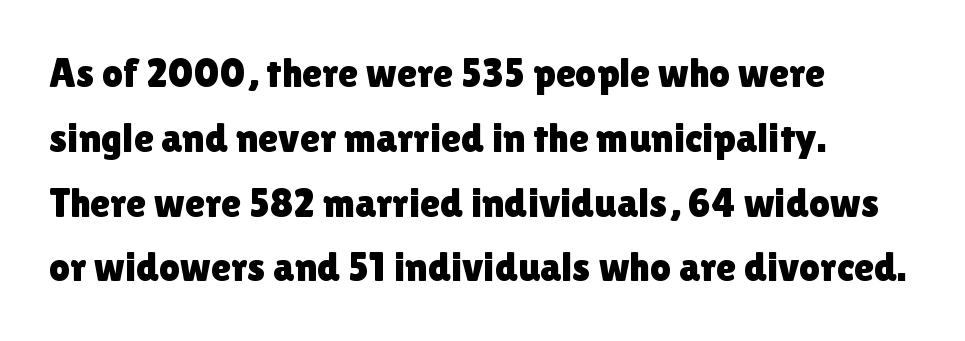
Q: Is the text italic (slanted)? A: No, it is upright.
Q: Is the typeface a serif or a sans-serif typeface? A: Sans-serif.
Q: Is the text underlined? A: No.
Q: How is the paragraph aligned? A: Left-aligned.
Q: Is the spacing between letters normal or unusually wide? A: Normal.
Q: Is the spacing between lines tight, normal or loose? A: Normal.
Q: Width (condensed, normal, or wide)? A: Normal.
Q: x-height? A: Medium.
Q: Monospaced? A: No.
